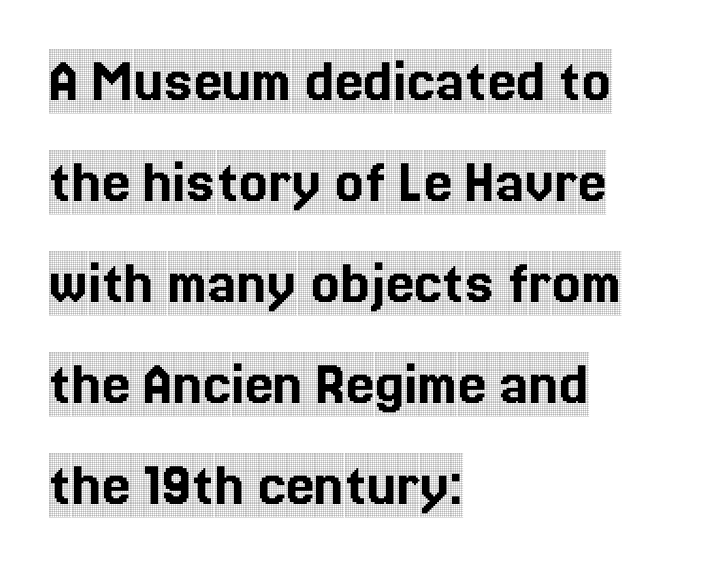
Beneath every word, the page is bare. The rendering uses a moderate line-height, typical for paragraphs. If you drew a line through each stem, it would be perfectly vertical. Typeset ragged right — the left edge is the straight one.
